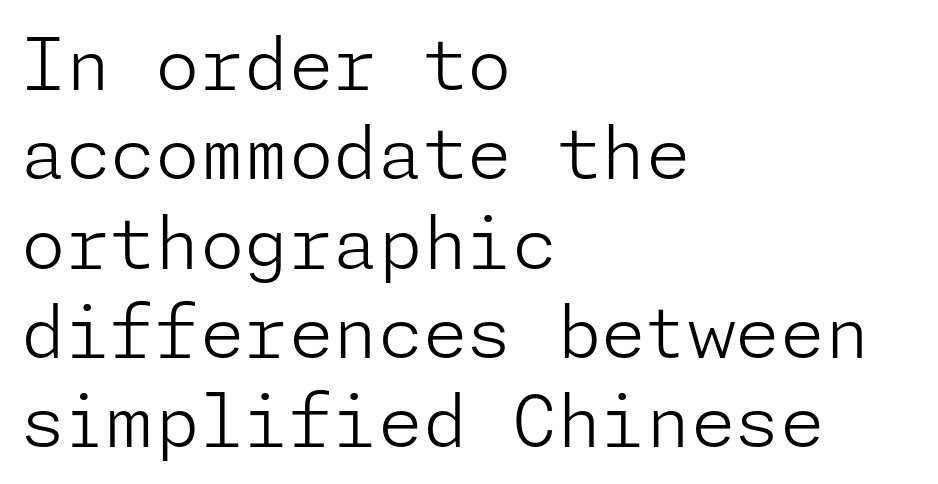
Q: Is the text bold? A: No.
Q: Is the text italic (slanted)? A: No, it is upright.
Q: Is the typeface a serif or a sans-serif typeface? A: Sans-serif.
Q: Is the text underlined? A: No.
Q: How is the paragraph aligned? A: Left-aligned.
Q: Is the spacing between letters normal or unusually wide? A: Normal.
Q: Width (condensed, normal, or wide)? A: Normal.
Q: Stroke contrast? A: Low.
Q: x-height? A: Medium.
